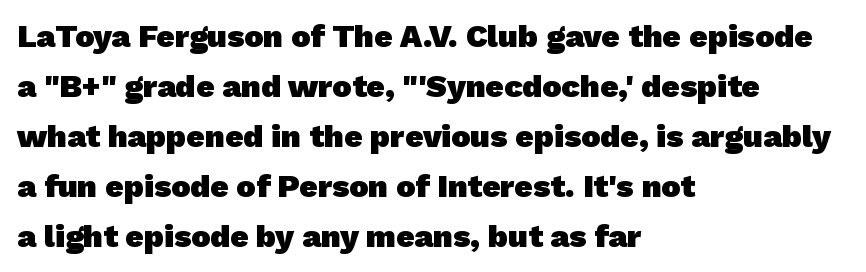
Line beginnings align vertically; line endings do not. Leading matches the norm, producing a regular column. The rendering shows plain stroke endings on the letterforms — a sans-serif design. You'd pick this weight for a headline — it's a proper bold. The letters advance in unequal steps, a hallmark of proportional type.
